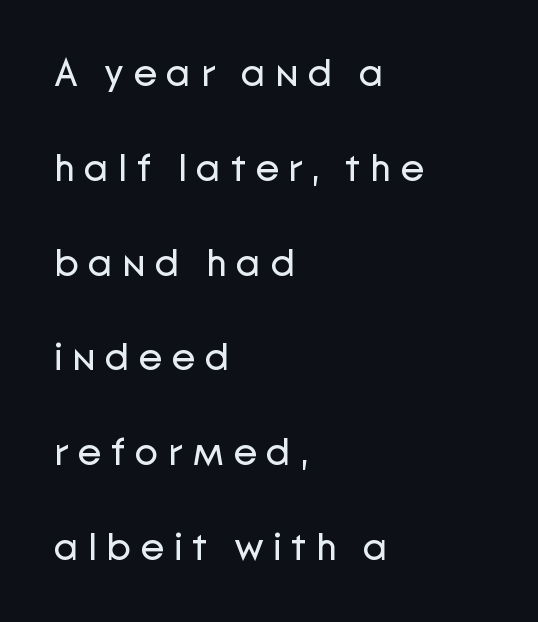
Bold? No — there's no thickening of the strokes. The text was rendered using a sans face with plain stroke endings. How would I describe the line gaps? Wide and relaxed. These lines are rendered in a variable-pitch font.
